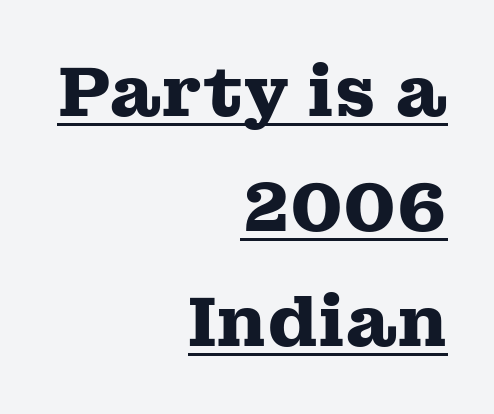
{"serif": "yes", "italic": "no", "bold": "yes", "weight": "heavy", "width": "wide", "stroke_contrast": "medium", "x_height": "medium", "monospaced": "no", "underline": "yes", "align": "right", "line_spacing": "normal", "line_spacing_ratio": 1.64, "letter_spacing": "normal", "letter_spacing_em": 0.0, "glyph_px": 70}
